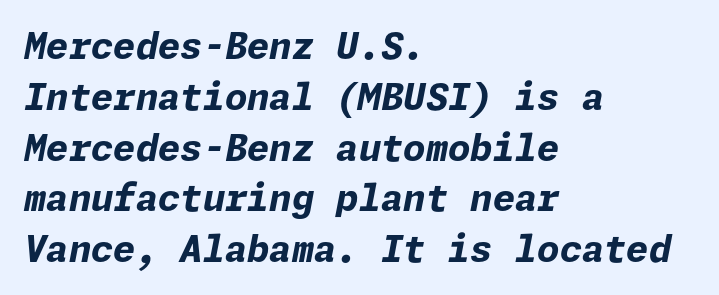
Q: Is the text bold? A: Yes.
Q: Is the text italic (slanted)? A: Yes, it leans right by about 11 degrees.
Q: Is the text underlined? A: No.
Q: How is the paragraph aligned? A: Left-aligned.
Q: Is the spacing between letters normal or unusually wide? A: Normal.
Q: Is the spacing between lines tight, normal or loose? A: Normal.
Q: Width (condensed, normal, or wide)? A: Normal.
Q: Stroke contrast? A: Low.
Q: x-height? A: Medium.
